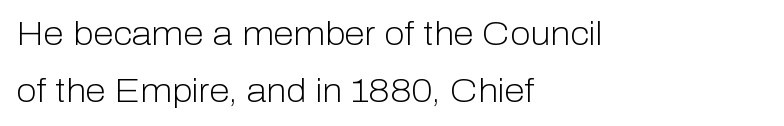
On a weight scale, this lands at 450 or below. If you drew a ruler down the left edge, every line would touch it. Is this a sans? Yes — the strokes have no serifs. Any mark beneath the type? The region is blank. In terms of letterspacing, this is plain default setting.
